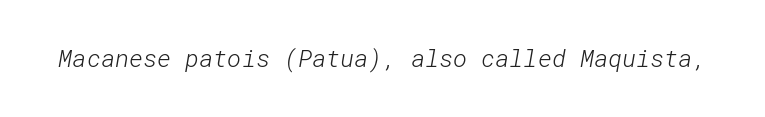
Q: Is the text bold? A: No.
Q: Is the text underlined? A: No.
Q: Is the spacing between letters normal or unusually wide? A: Normal.
